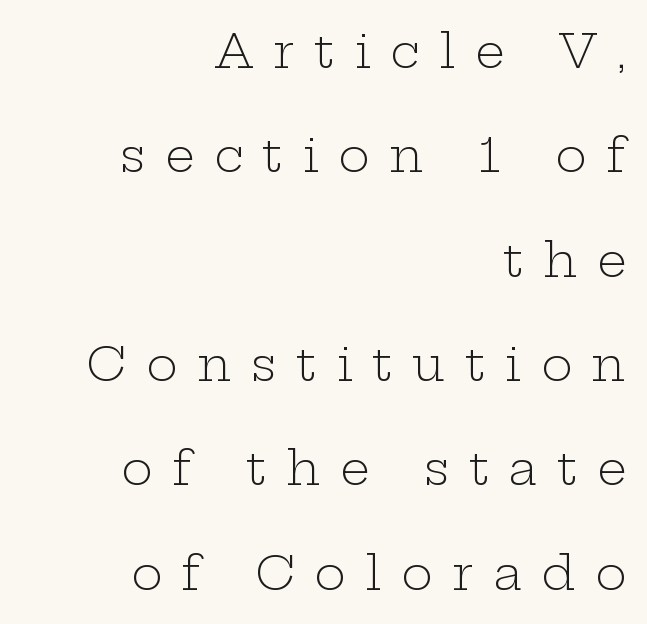
The image shows 47 px light, wide serif type, upright; set right-aligned, loose line spacing (2.22x), unusually wide letter spacing (+0.42 em), not underlined; low stroke contrast and a medium x-height.
